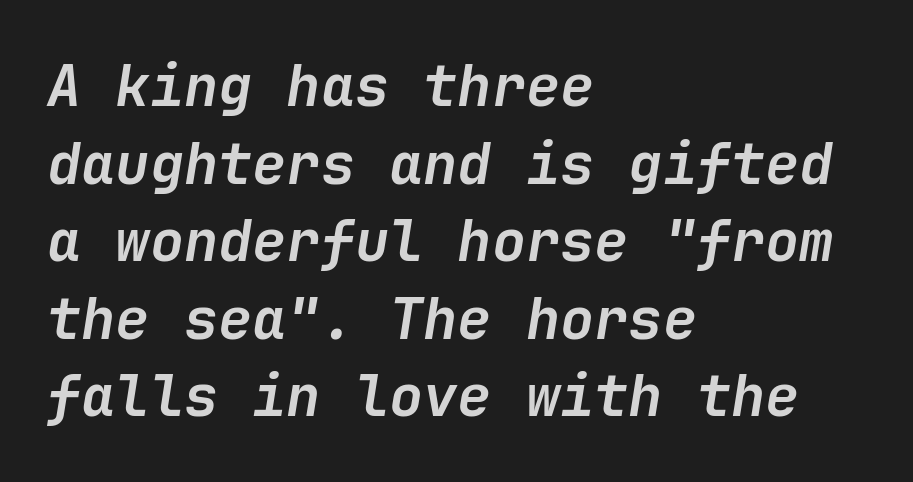
Q: Is the text bold? A: Yes.
Q: Is the text italic (slanted)? A: Yes, it leans right by about 9 degrees.
Q: Is the text underlined? A: No.
Q: How is the paragraph aligned? A: Left-aligned.
Q: Is the spacing between letters normal or unusually wide? A: Normal.
Q: Is the spacing between lines tight, normal or loose? A: Normal.
Q: Width (condensed, normal, or wide)? A: Normal.
Q: Stroke contrast? A: Low.
Q: x-height? A: Medium.
